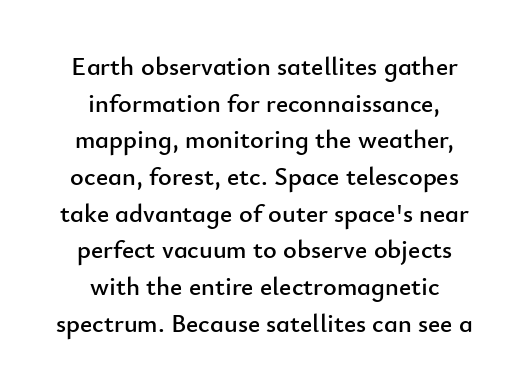
{"italic": "no", "underline": "no", "align": "center", "line_spacing": "normal", "line_spacing_ratio": 1.41, "letter_spacing": "normal", "letter_spacing_em": 0.0, "glyph_px": 26}
